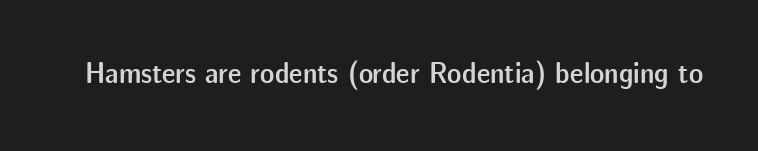
{"serif": "no", "italic": "no", "bold": "semi", "weight": "semibold", "width": "normal", "stroke_contrast": "low", "x_height": "medium", "monospaced": "no", "underline": "no", "letter_spacing": "normal", "letter_spacing_em": 0.0, "glyph_px": 30}
